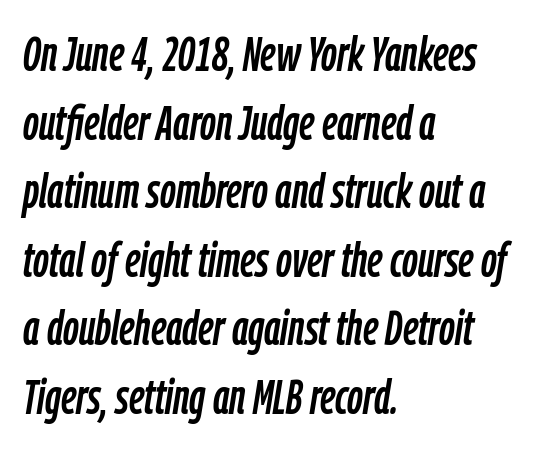
The image shows 49 px condensed type, italic (leaning right); set left-aligned, normal line spacing (1.4x), normal letter spacing, not underlined; low stroke contrast and a medium x-height.
